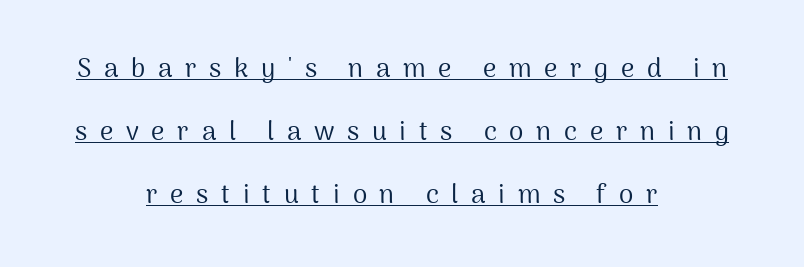
The image shows 26 px text type, upright; set centered, loose line spacing (2.42x), unusually wide letter spacing (+0.49 em), underlined.
